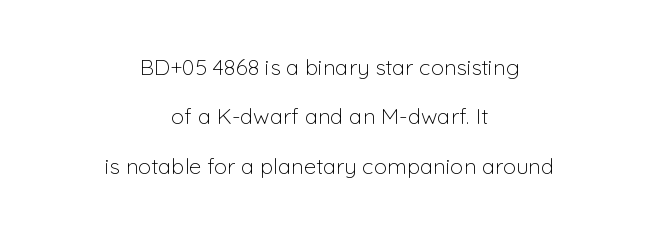
Q: Is the text bold? A: No.
Q: Is the text italic (slanted)? A: No, it is upright.
Q: Is the text underlined? A: No.
Q: How is the paragraph aligned? A: Centered.
Q: Is the spacing between letters normal or unusually wide? A: Normal.
Q: Is the spacing between lines tight, normal or loose? A: Loose.
